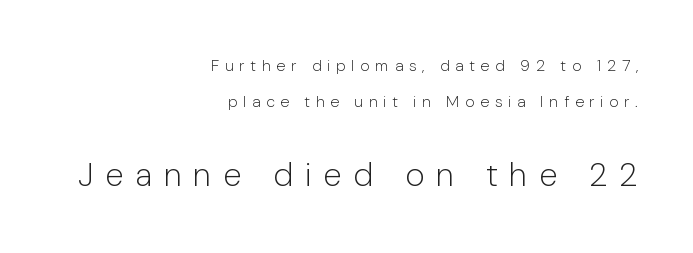
Q: Is the text bold? A: No.
Q: Is the text italic (slanted)? A: No, it is upright.
Q: Is the typeface a serif or a sans-serif typeface? A: Sans-serif.
Q: Is the text underlined? A: No.
Q: How is the paragraph aligned? A: Right-aligned.
Q: Is the spacing between letters normal or unusually wide? A: Unusually wide.
Q: Is the spacing between lines tight, normal or loose? A: Loose.
Q: Which block of text is set in a larger size, the first (top) or the second (bottom)? A: The second (bottom) one.
Q: Width (condensed, normal, or wide)? A: Normal.
Q: Stroke contrast? A: Low.
Q: x-height? A: Medium.
Q: Monospaced? A: No.
